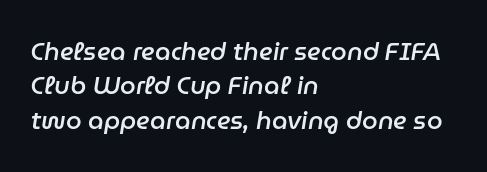
Leading: standard. The compositor pushed each line to the left boundary. The text carries the slant typical of an italic or oblique font. I'd describe the lettering as semibold — firm but not a full bold. Compared with typical body copy, the letter spacing here is the same. The zone under the glyphs is completely vacant.
